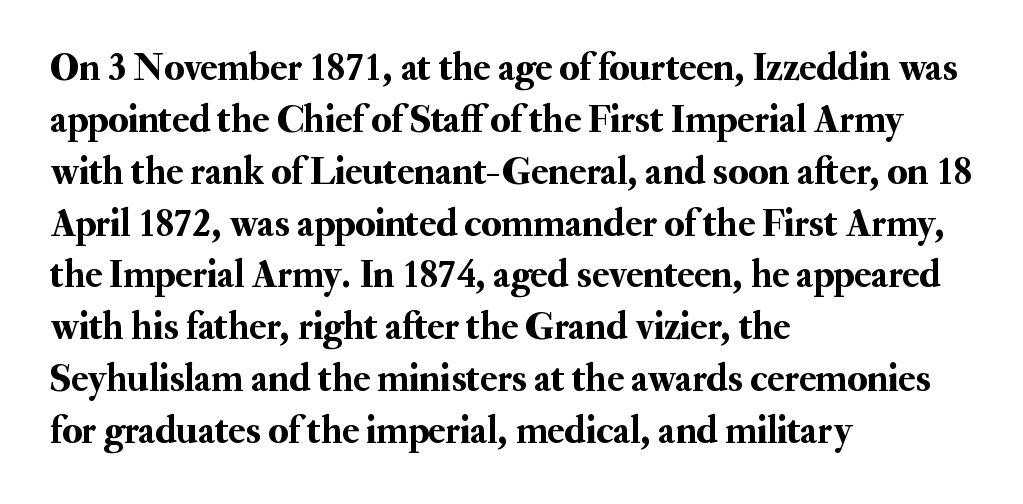
The passage shown has conventional tracking throughout. The baseline area is clear. The letters advance in unequal steps, a hallmark of proportional type. The passage shown is typeset with a serif family.
